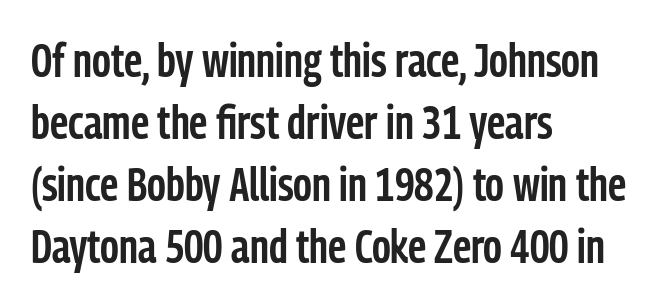
The image shows 47 px semibold, condensed sans-serif type, upright; set left-aligned, normal line spacing (1.32x), normal letter spacing, not underlined; low stroke contrast and a medium x-height.
